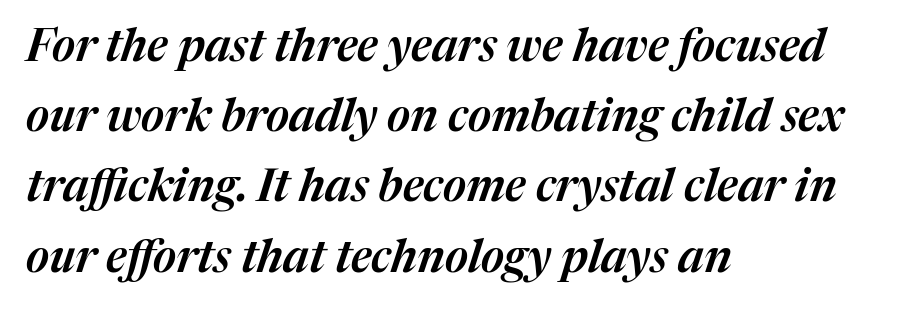
The image shows 45 px text type, italic (leaning right); set left-aligned, normal line spacing (1.56x), normal letter spacing, not underlined; medium stroke contrast and a medium x-height.
